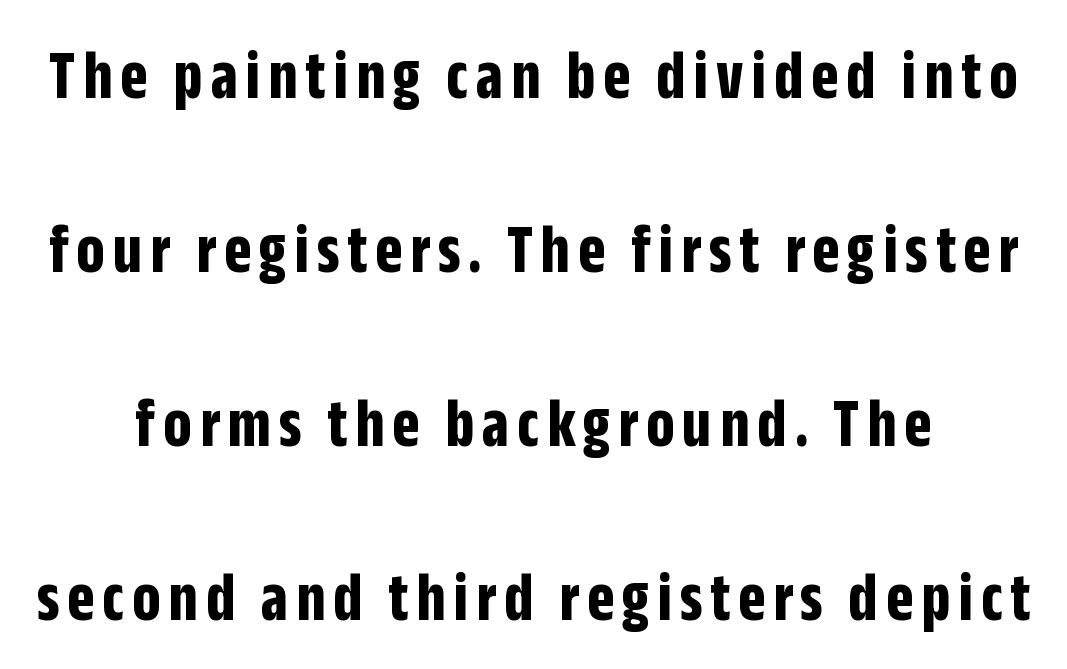
{"serif": "no", "italic": "no", "bold": "yes", "weight": "bold", "width": "condensed", "stroke_contrast": "low", "x_height": "large", "monospaced": "no", "underline": "no", "line_spacing": "loose", "line_spacing_ratio": 2.45, "glyph_px": 71}
